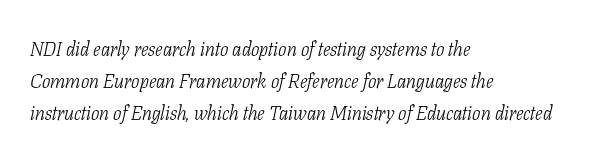
The image shows 20 px text type, italic (leaning right); set left-aligned, normal line spacing (1.59x), normal letter spacing, not underlined.
